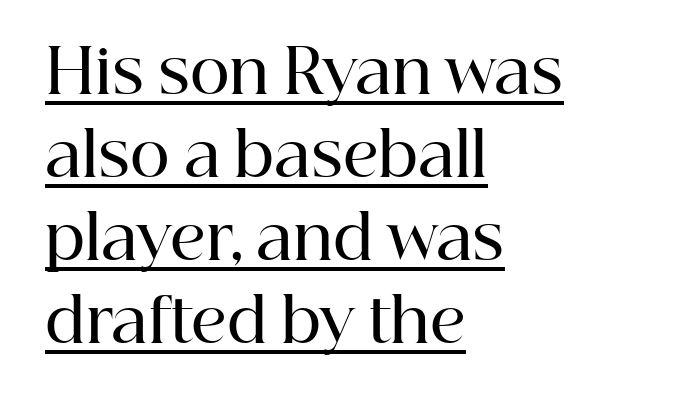
The image shows 61 px semibold serif type, upright; set left-aligned, normal line spacing (1.36x), normal letter spacing, underlined; high stroke contrast and a medium x-height.
